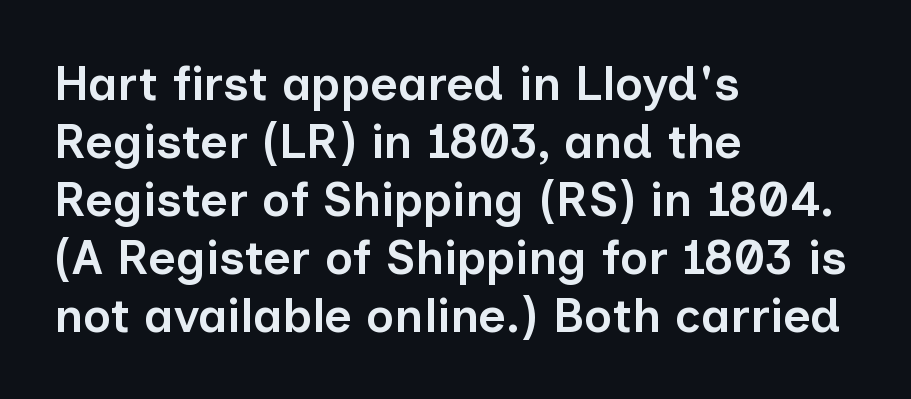
These lines are rendered in a variable-pitch font. The rendering uses a semibold face; strokes are thickened but not to full bold. Stroke terminals: plain, sans-serif. The tracking reads as untouched default to a designer's eye. Italic? Not at all — the glyphs are vertical. Where is the straight margin? On the left.
